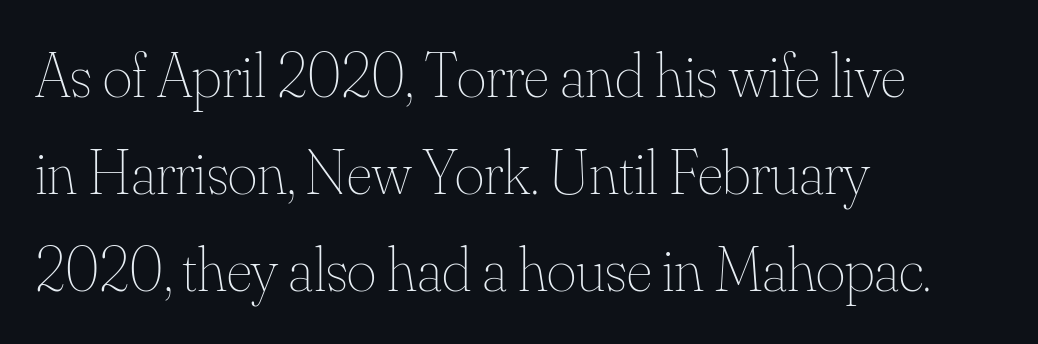
{"italic": "no", "bold": "no", "weight": "thin", "width": "normal", "stroke_contrast": "medium", "x_height": "small", "monospaced": "no", "underline": "no", "align": "left", "line_spacing": "normal", "line_spacing_ratio": 1.54, "letter_spacing": "normal", "letter_spacing_em": 0.0, "glyph_px": 63}
